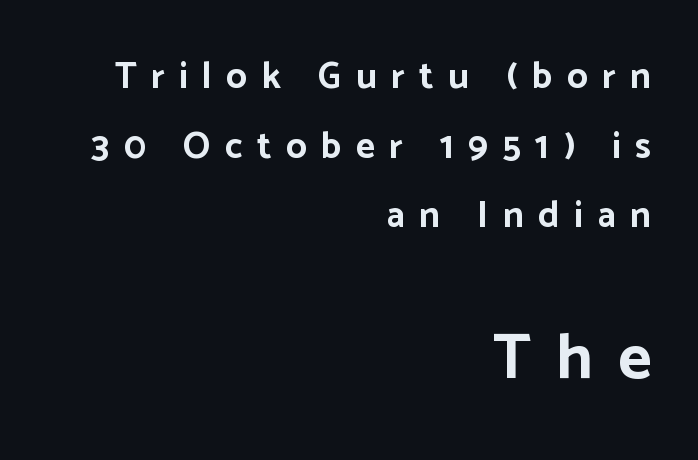
The image shows 64 px bold sans-serif type, upright; set right-aligned, line spacing 1.88x, unusually wide letter spacing (+0.39 em), not underlined; the second (bottom) block is 1.73x larger; low stroke contrast and a medium x-height.
